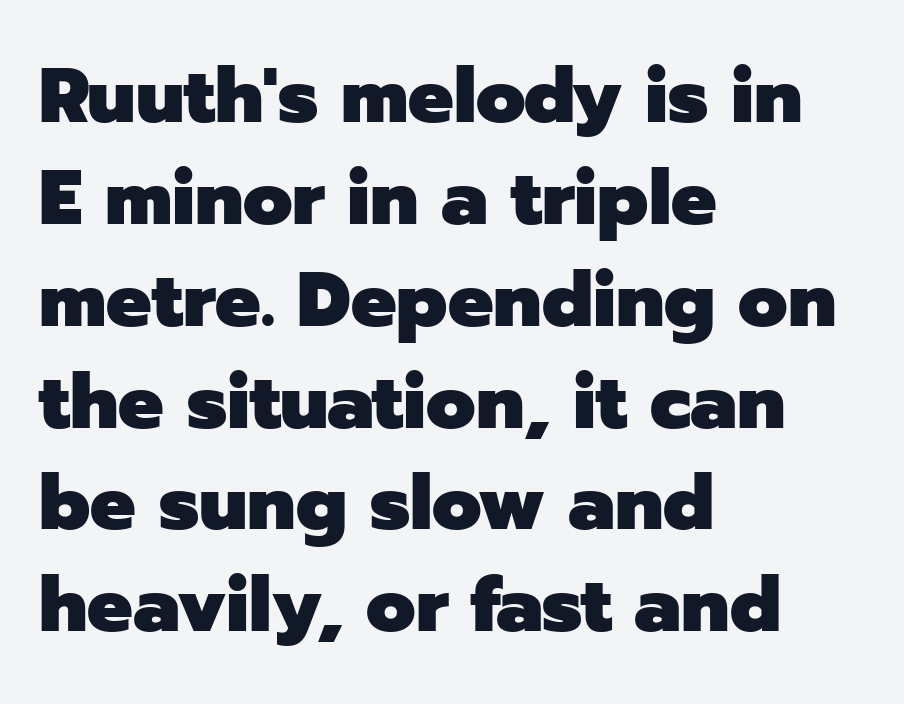
The image shows 76 px heavy sans-serif type, upright; set left-aligned, normal line spacing (1.34x), normal letter spacing, not underlined; low stroke contrast and a medium x-height.
